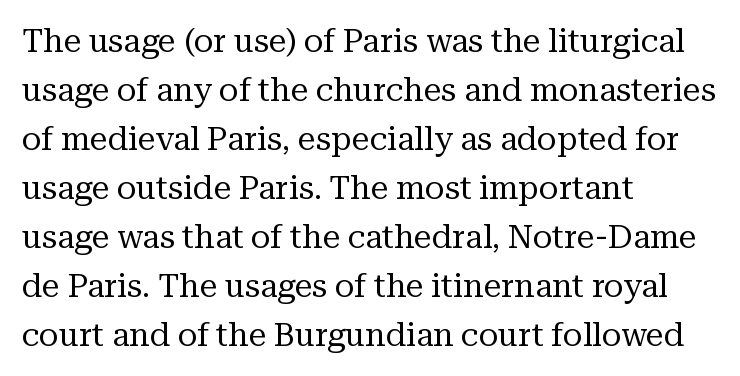
Q: Is the text bold? A: No.
Q: Is the text italic (slanted)? A: No, it is upright.
Q: Is the typeface a serif or a sans-serif typeface? A: Serif.
Q: Is the text underlined? A: No.
Q: How is the paragraph aligned? A: Left-aligned.
Q: Is the spacing between letters normal or unusually wide? A: Normal.
Q: Is the spacing between lines tight, normal or loose? A: Normal.
Q: Width (condensed, normal, or wide)? A: Normal.
Q: Stroke contrast? A: Medium.
Q: x-height? A: Medium.
Q: Monospaced? A: No.
